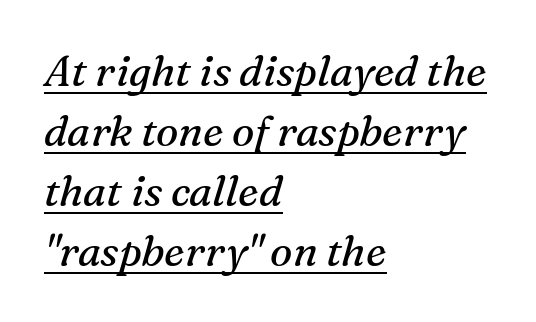
Do the characters align in a grid? No, the font is proportional. Does the leading feel generous? No, just average. Would a proofreader flag this as italicized? Yes. Has an underline been added? It has. Little horizontal feet cap the strokes, marking this as serif type.
